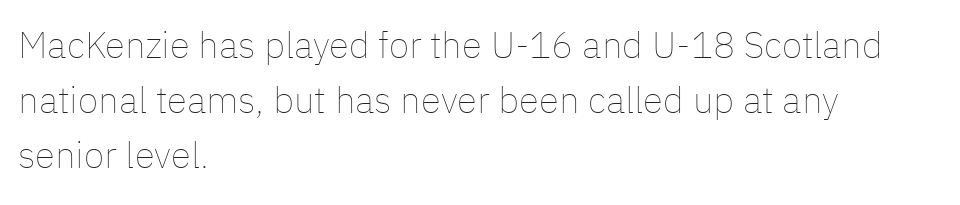
Left-aligned paragraph, ragged on the right. Clear beneath every line of the passage. The passage shown stacks its lines at a standard gap. Spacing verdict: proportional, widths tailored to each character. Characters follow at the spacing the type designer built in.
